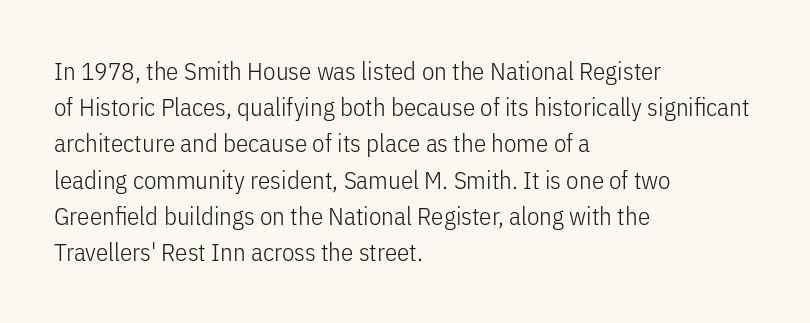
{"italic": "no", "bold": "no", "underline": "no", "align": "left", "line_spacing": "normal", "line_spacing_ratio": 1.45, "letter_spacing": "normal", "letter_spacing_em": 0.0, "glyph_px": 25}
